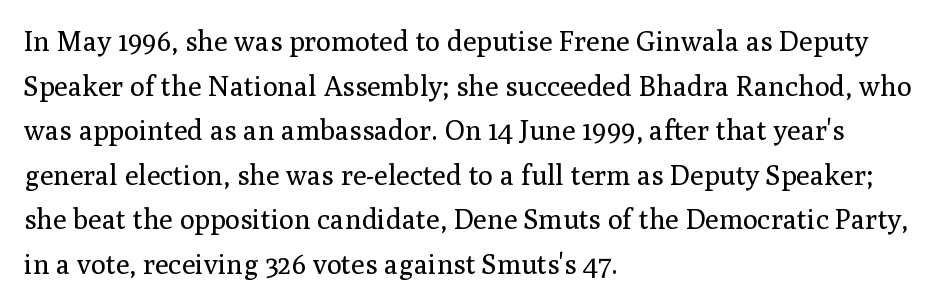
Q: Is the text bold? A: No.
Q: Is the text italic (slanted)? A: No, it is upright.
Q: Is the typeface a serif or a sans-serif typeface? A: Serif.
Q: Is the text underlined? A: No.
Q: How is the paragraph aligned? A: Left-aligned.
Q: Is the spacing between letters normal or unusually wide? A: Normal.
Q: Is the spacing between lines tight, normal or loose? A: Normal.
Q: Width (condensed, normal, or wide)? A: Normal.
Q: Stroke contrast? A: Medium.
Q: x-height? A: Medium.
Q: Monospaced? A: No.
